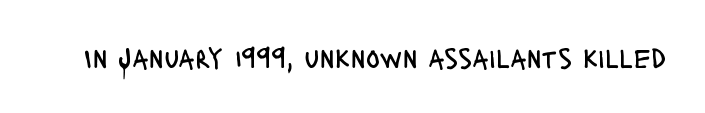
Notice how the stems are strictly vertical — no italics here. This is not heavy type; no bold has been used. The specimen omits any rule beneath the text block's lines. In terms of letterform style, serifs are entirely absent. Is this a fixed-width face? No — the glyphs have proportional, varying widths. No extra tracking has been applied to these lines.
